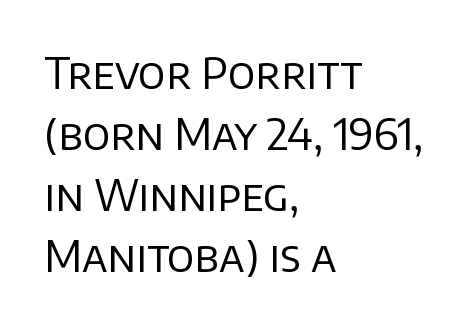
{"serif": "no", "italic": "no", "bold": "no", "weight": "regular", "width": "normal", "stroke_contrast": "low", "x_height": "large", "monospaced": "no", "underline": "no", "align": "left", "line_spacing": "normal", "line_spacing_ratio": 1.42, "letter_spacing": "normal", "letter_spacing_em": 0.0, "glyph_px": 43}
